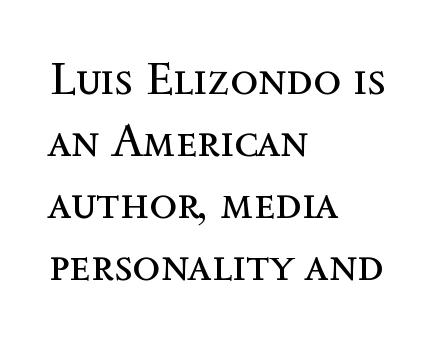
{"italic": "no", "bold": "no", "weight": "regular", "width": "normal", "x_height": "medium", "monospaced": "no", "underline": "no", "align": "left", "line_spacing": "normal", "line_spacing_ratio": 1.35, "letter_spacing": "normal", "letter_spacing_em": 0.0, "glyph_px": 46}
